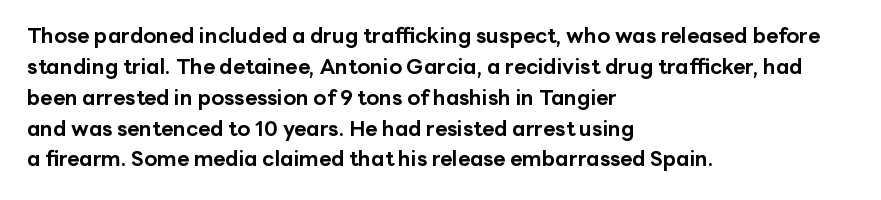
The image shows 21 px bold type, upright; set left-aligned, normal line spacing (1.47x), normal letter spacing, not underlined.
